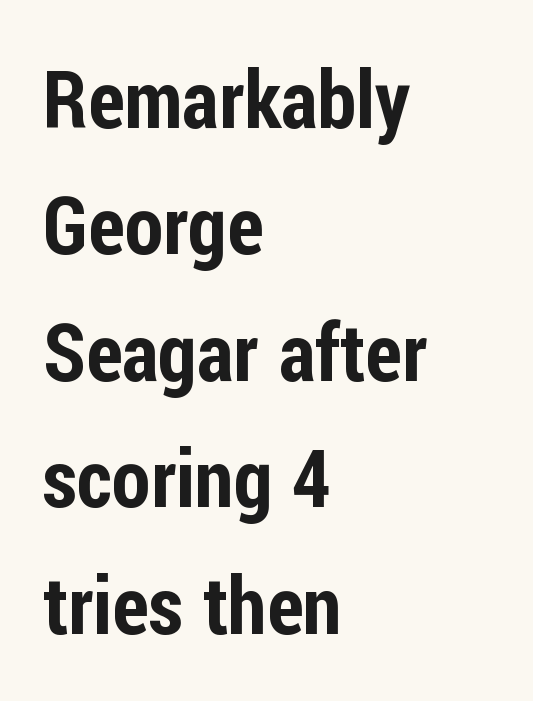
The image shows 79 px condensed sans-serif type, upright; set left-aligned, normal line spacing (1.6x), normal letter spacing, not underlined; low stroke contrast and a medium x-height.
